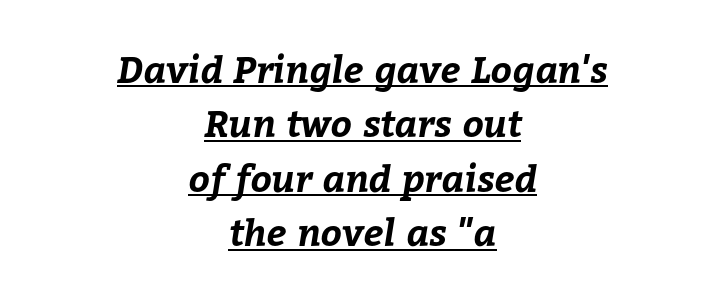
In terms of weight, the rendering is a true, heavy bold. You can see a thin bar hugging the bottom of the glyphs. The setting favours the middle, as headings and verse often do. A typesetter would call this proportional, since set widths differ per character. Words appear dense and cohesive because spacing is normal. Line spacing here is normal.
